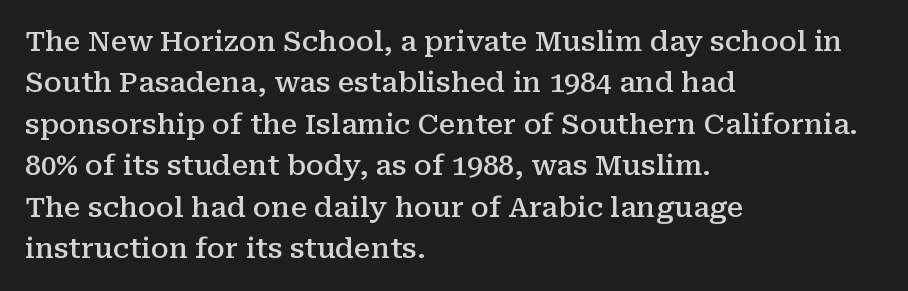
Varying glyph widths throughout — classic text-font behaviour. Casual observation: everything's shoved over to the left. Weight: semibold (demi). Descender tails drop into unmarked territory.
